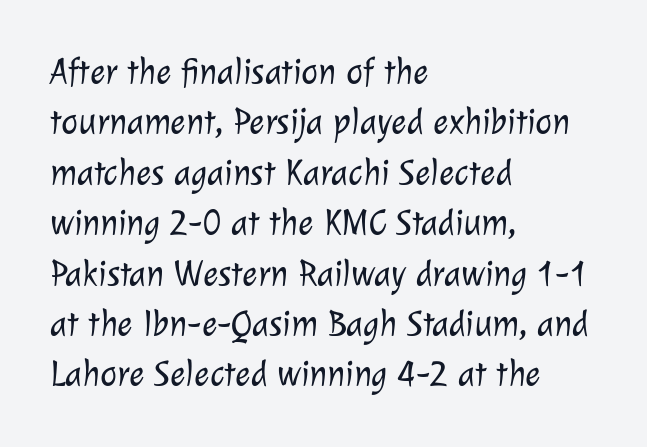
The image shows 36 px light sans-serif type; set left-aligned, normal line spacing (1.4x), normal letter spacing, not underlined; low stroke contrast and a medium x-height.
